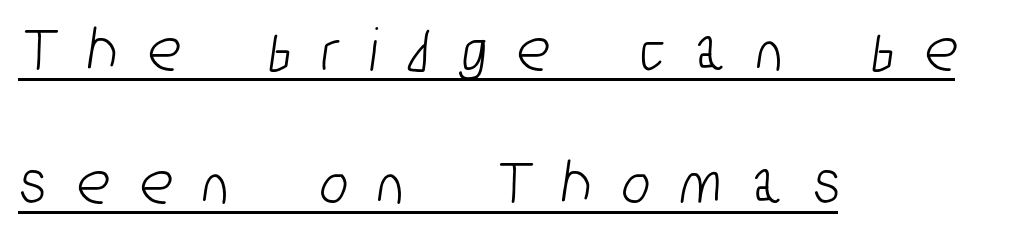
Reading down the block, your eye returns to a fixed left position each line. Nope, no serifs anywhere on these letters. Each letter keeps its own natural width here, so spacing adapts to shape. The passage shown is underscored from start to finish. Substantial extra tracking has been applied to these lines. Quick note: interline space is abundant.
